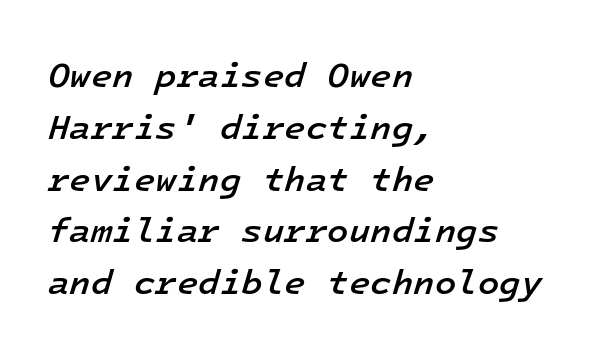
Q: Is the text bold? A: Semi-bold.
Q: Is the text italic (slanted)? A: Yes, it leans right by about 16 degrees.
Q: Is the text underlined? A: No.
Q: How is the paragraph aligned? A: Left-aligned.
Q: Is the spacing between letters normal or unusually wide? A: Normal.
Q: Is the spacing between lines tight, normal or loose? A: Normal.
Q: Width (condensed, normal, or wide)? A: Normal.
Q: Stroke contrast? A: Low.
Q: x-height? A: Medium.
Q: Monospaced? A: Yes.
